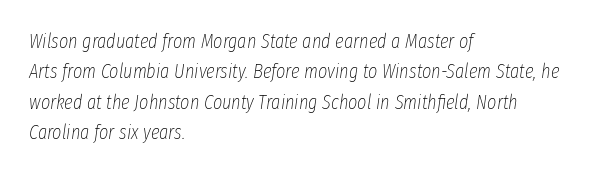
Q: Is the text bold? A: No.
Q: Is the text italic (slanted)? A: Yes, it leans right by about 8 degrees.
Q: Is the text underlined? A: No.
Q: How is the paragraph aligned? A: Left-aligned.
Q: Is the spacing between letters normal or unusually wide? A: Normal.
Q: Is the spacing between lines tight, normal or loose? A: Normal.
